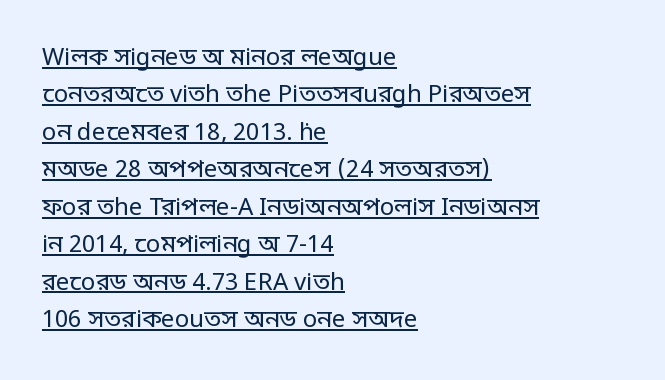
{"italic": "no", "bold": "no", "underline": "yes", "align": "left", "line_spacing": "normal", "line_spacing_ratio": 1.56, "letter_spacing": "normal", "letter_spacing_em": 0.0, "glyph_px": 24}
